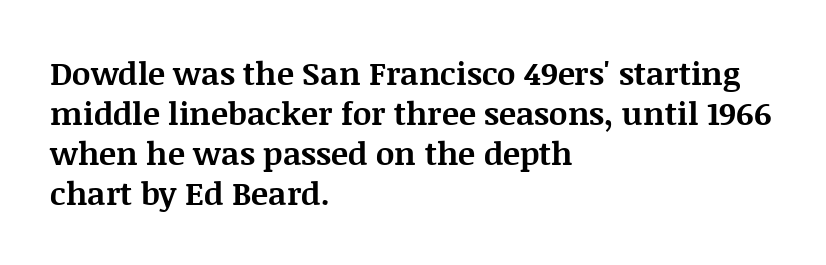
This sample has the flowing, uneven cadence of proportional lettering. The characters look thick and weighty, a clear bold. Honestly, there is no underline to notice here at all. Each letter's strokes conclude with small projecting serifs. Alignment: flush left. Between one letter and the next there's only the usual sliver of space.
